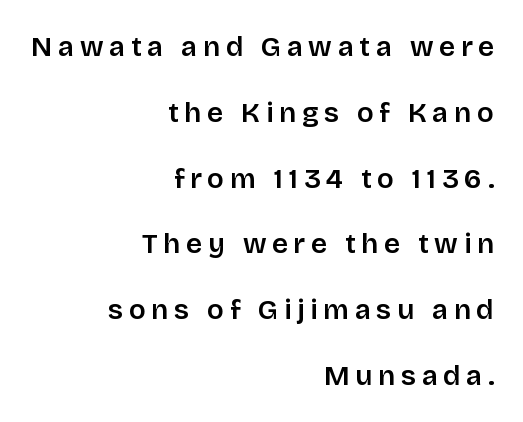
Each row of text sits above clean, open space. Look at the stroke-to-counter ratio: somewhat heavy, a semibold. Do the characters align in a grid? No, the font is proportional. The rendering inserts visible extra space after every character. A flush-right, rag-left setting is used for this passage.
